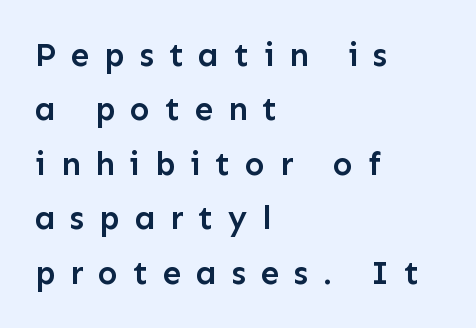
The image shows 33 px semibold sans-serif type, upright; set left-aligned, normal line spacing (1.65x), unusually wide letter spacing (+0.45 em), not underlined; low stroke contrast and a medium x-height.
